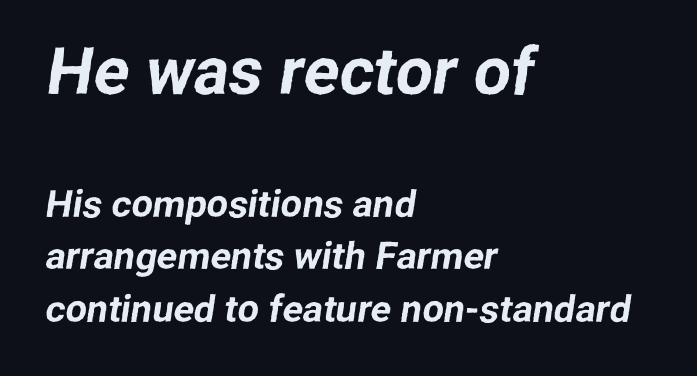
{"serif": "no", "width": "normal", "stroke_contrast": "low", "x_height": "medium", "monospaced": "no", "underline": "no", "align": "left", "line_spacing": "normal", "line_spacing_ratio": 1.38, "letter_spacing": "normal", "letter_spacing_em": 0.0, "larger_block": "first", "size_ratio": 1.74, "glyph_px": 66}
